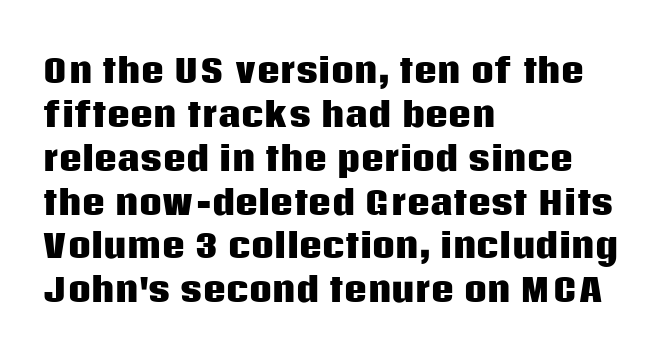
{"serif": "no", "italic": "no", "bold": "yes", "weight": "heavy", "width": "normal", "stroke_contrast": "low", "x_height": "large", "monospaced": "no", "underline": "no", "align": "left", "line_spacing": "normal", "line_spacing_ratio": 1.37, "letter_spacing": "normal", "letter_spacing_em": 0.0, "glyph_px": 32}
